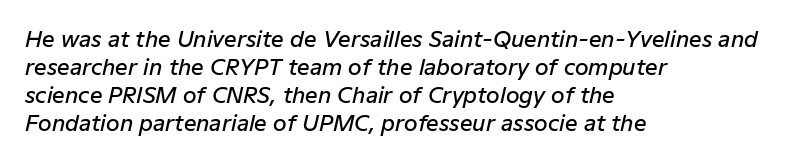
The image shows 22 px text type, italic (leaning right); set left-aligned, normal line spacing (1.28x), normal letter spacing, not underlined.
